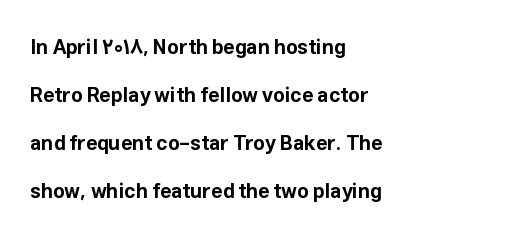
The image shows 20 px bold type, upright; set left-aligned, loose line spacing (2.4x), normal letter spacing, not underlined.
